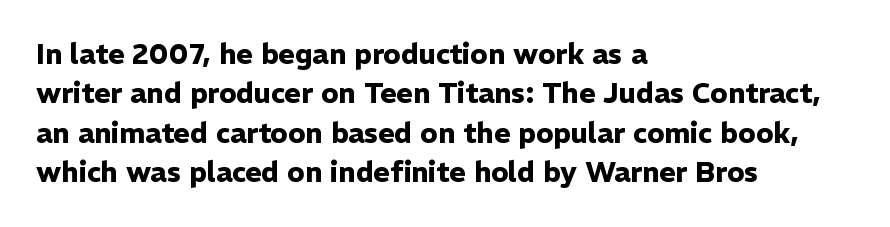
The image shows 28 px heavy sans-serif type, upright; set left-aligned, normal line spacing (1.41x), normal letter spacing, not underlined; low stroke contrast and a medium x-height.
